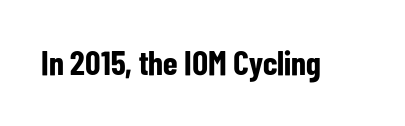
Q: Is the text bold? A: Yes.
Q: Is the text italic (slanted)? A: No, it is upright.
Q: Is the typeface a serif or a sans-serif typeface? A: Sans-serif.
Q: Is the text underlined? A: No.
Q: Is the spacing between letters normal or unusually wide? A: Normal.
Q: Width (condensed, normal, or wide)? A: Condensed.
Q: Stroke contrast? A: Low.
Q: x-height? A: Medium.
Q: Monospaced? A: No.
